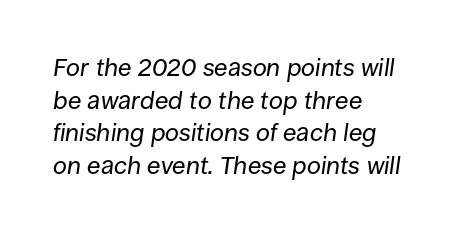
{"italic": "yes", "lean": "right", "slant_degrees": 8, "bold": "no", "underline": "no", "align": "left", "line_spacing": "normal", "line_spacing_ratio": 1.31, "letter_spacing": "normal", "letter_spacing_em": 0.0, "glyph_px": 25}
